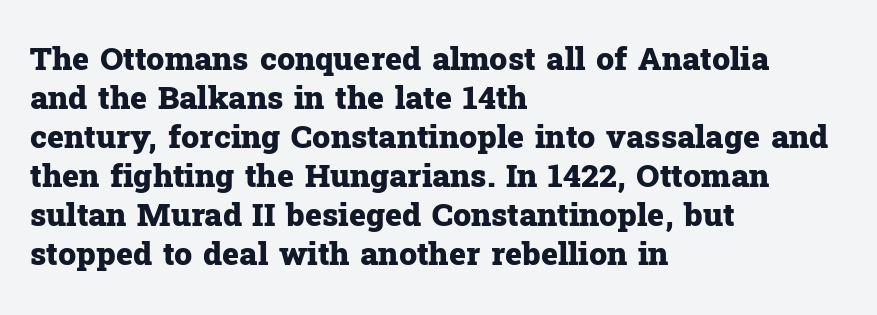
Q: Is the text bold? A: Yes.
Q: Is the text italic (slanted)? A: No, it is upright.
Q: Is the typeface a serif or a sans-serif typeface? A: Serif.
Q: Is the text underlined? A: No.
Q: How is the paragraph aligned? A: Left-aligned.
Q: Is the spacing between letters normal or unusually wide? A: Normal.
Q: Width (condensed, normal, or wide)? A: Normal.
Q: Stroke contrast? A: Low.
Q: x-height? A: Medium.
Q: Monospaced? A: No.
